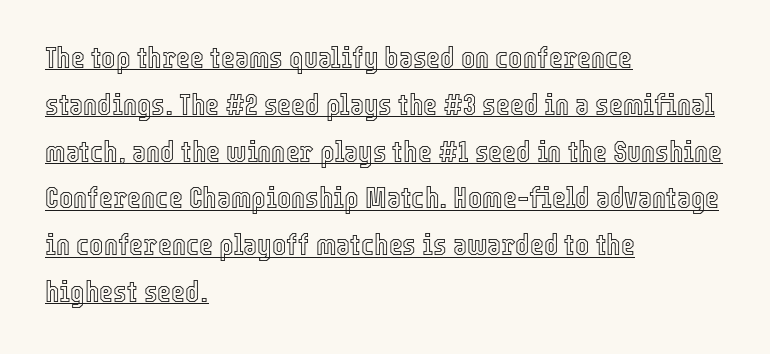
The glyphs are accompanied by a horizontal stroke just below them. When letters stand straight like this, we call the style roman or upright. Leading: standard. Typeset ragged right — the left edge is the straight one. Is the letter spacing exaggerated? No — it looks like the ordinary default.
